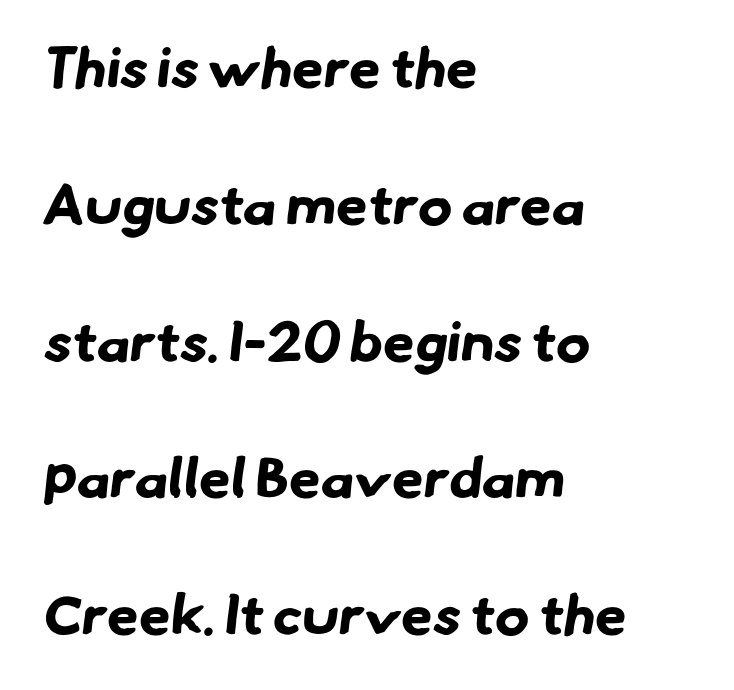
Q: Is the text bold? A: Yes.
Q: Is the typeface a serif or a sans-serif typeface? A: Sans-serif.
Q: Is the text underlined? A: No.
Q: How is the paragraph aligned? A: Left-aligned.
Q: Is the spacing between letters normal or unusually wide? A: Normal.
Q: Is the spacing between lines tight, normal or loose? A: Loose.
Q: Width (condensed, normal, or wide)? A: Normal.
Q: Stroke contrast? A: Low.
Q: x-height? A: Small.
Q: Monospaced? A: No.
